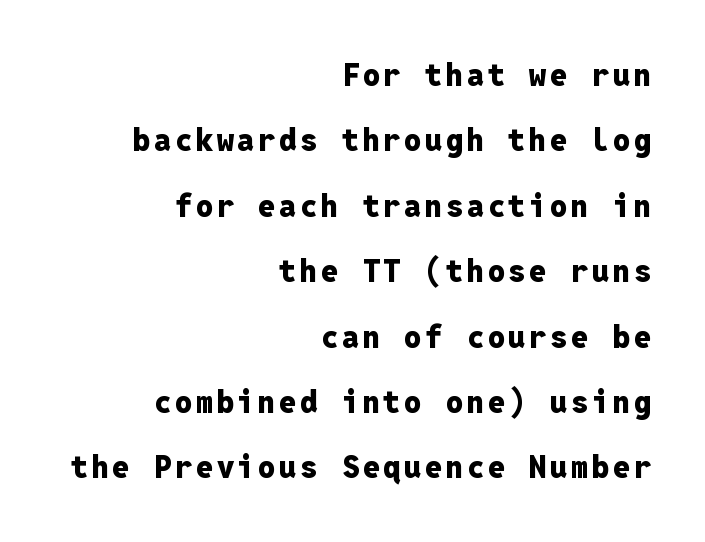
Q: Is the text bold? A: Yes.
Q: Is the text italic (slanted)? A: No, it is upright.
Q: Is the typeface a serif or a sans-serif typeface? A: Sans-serif.
Q: Is the text underlined? A: No.
Q: How is the paragraph aligned? A: Right-aligned.
Q: Is the spacing between lines tight, normal or loose? A: Loose.
Q: Width (condensed, normal, or wide)? A: Normal.
Q: Stroke contrast? A: Low.
Q: x-height? A: Medium.
Q: Monospaced? A: Yes.
